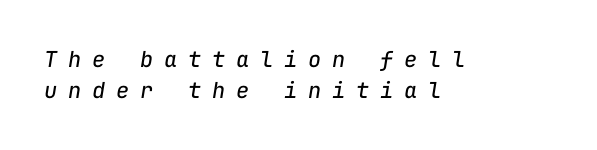
The image shows 22 px text type, italic (leaning right); set left-aligned, normal line spacing (1.41x), unusually wide letter spacing (+0.49 em), not underlined.
